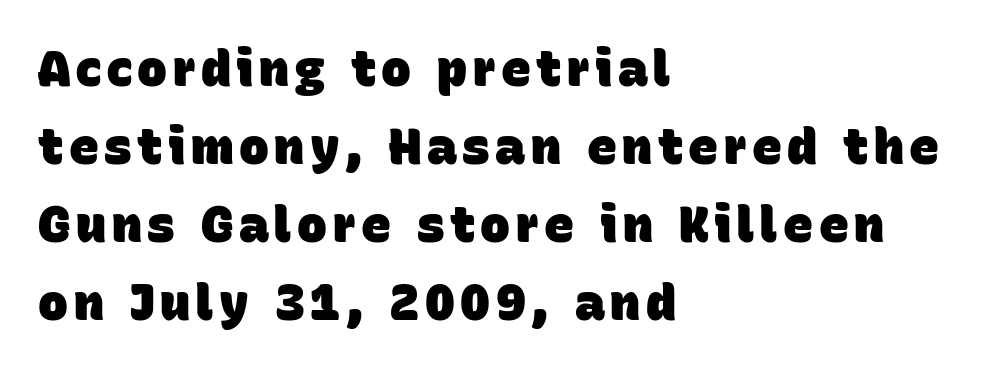
Q: Is the text bold? A: Yes.
Q: Is the typeface a serif or a sans-serif typeface? A: Sans-serif.
Q: Is the text underlined? A: No.
Q: How is the paragraph aligned? A: Left-aligned.
Q: Is the spacing between lines tight, normal or loose? A: Normal.
Q: Width (condensed, normal, or wide)? A: Normal.
Q: Stroke contrast? A: Low.
Q: x-height? A: Large.
Q: Monospaced? A: No.
